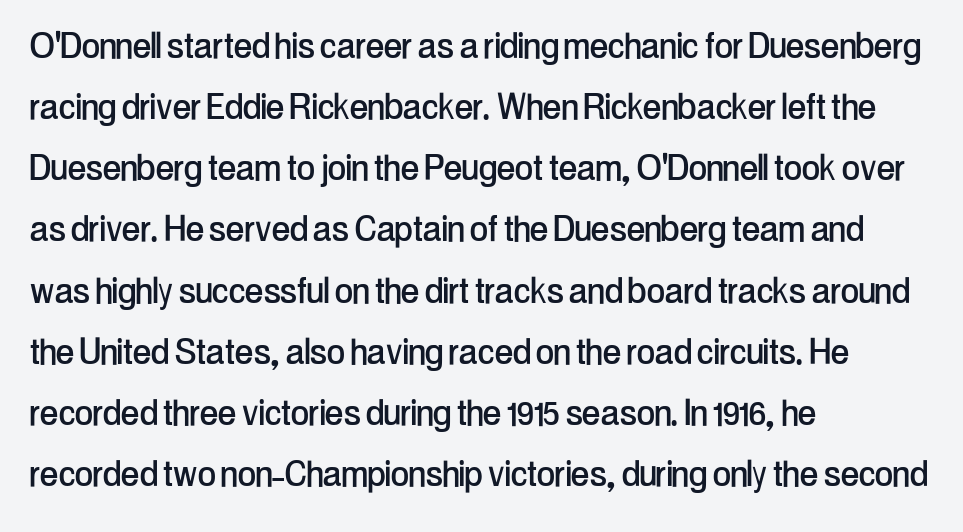
Font category for this specimen: sans-serif. This rendering features lettering with no underline. Designer's note — italics off, roman on. A typesetter would call this proportional, since set widths differ per character. Horizontal bands of white between lines are of average thickness.
